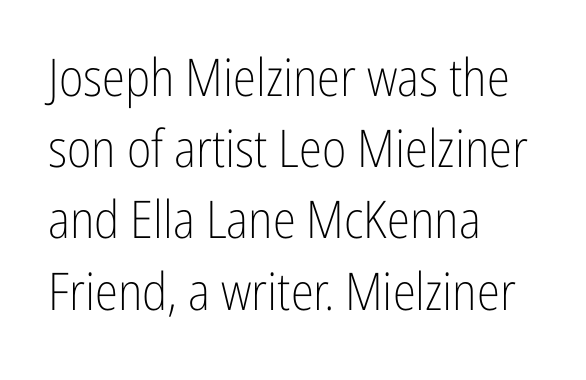
The block of text has a typical density, with ordinary space between rows. Serif or sans? Sans — the stroke terminals are bare. The axis of the letterforms is exactly vertical. Left-aligned paragraph, ragged on the right. Do the characters align in a grid? No, the font is proportional.
